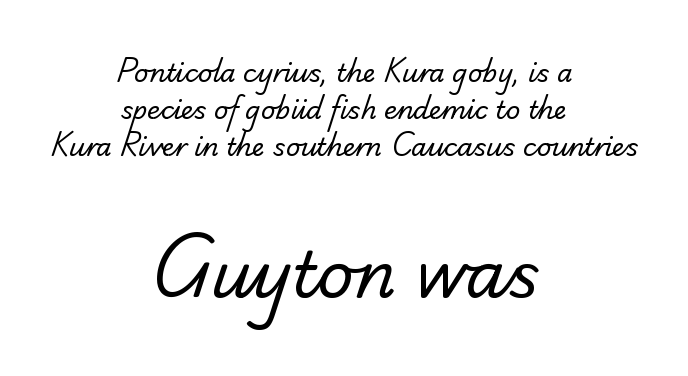
{"serif": "yes", "bold": "no", "weight": "regular", "width": "normal", "stroke_contrast": "low", "x_height": "small", "monospaced": "no", "underline": "no", "align": "center", "line_spacing": "normal", "line_spacing_ratio": 1.48, "letter_spacing": "normal", "letter_spacing_em": 0.0, "larger_block": "second", "size_ratio": 2.52, "glyph_px": 63}
